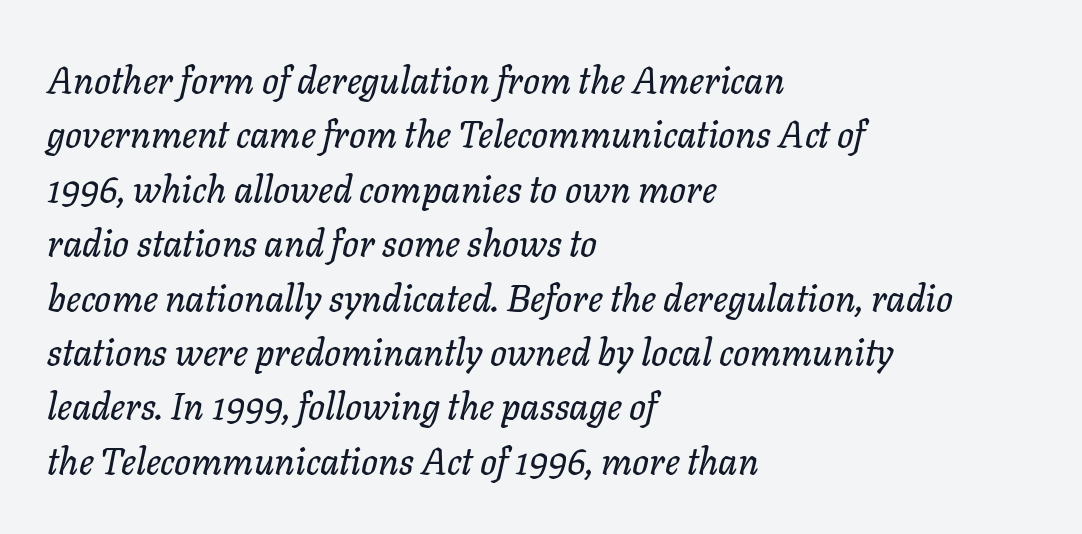
{"italic": "yes", "lean": "right", "slant_degrees": 11, "width": "normal", "stroke_contrast": "low", "x_height": "medium", "monospaced": "no", "underline": "no", "align": "left", "line_spacing": "normal", "line_spacing_ratio": 1.47, "letter_spacing": "normal", "letter_spacing_em": 0.0, "glyph_px": 37}
